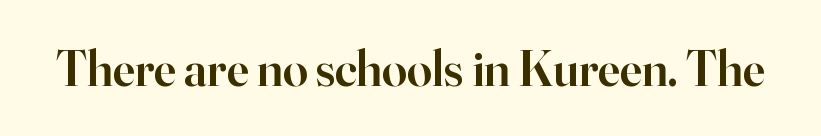
{"serif": "yes", "italic": "no", "bold": "semi", "weight": "semibold", "width": "normal", "stroke_contrast": "high", "x_height": "small", "monospaced": "no", "underline": "no", "letter_spacing": "normal", "letter_spacing_em": 0.0, "glyph_px": 50}
